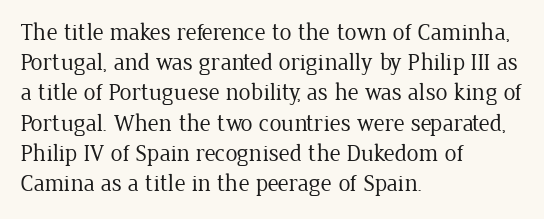
The image shows 24 px text type, upright; set left-aligned, normal line spacing (1.26x), normal letter spacing, not underlined.
